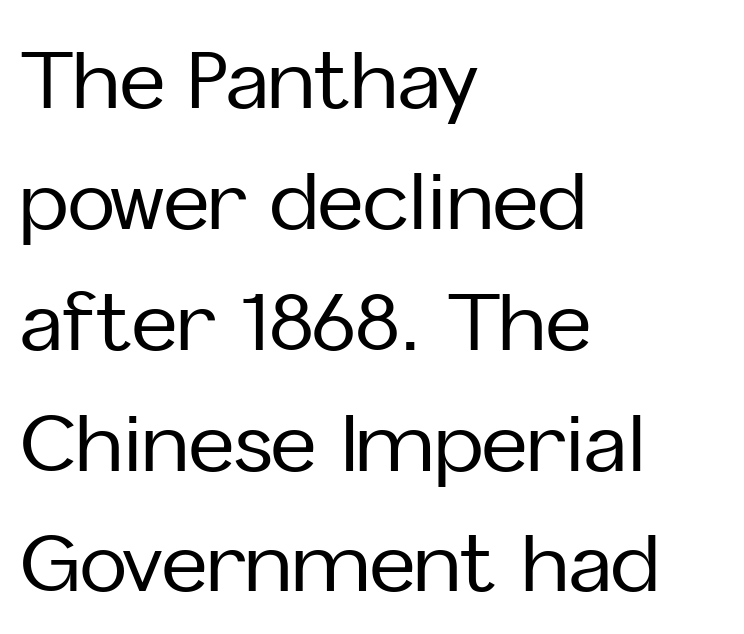
Bare-footed words on every line. In terms of posture, this sample is upright. Visually the block forms a straight wall on the left and a jagged coastline on the right. Leading: standard. Spacing verdict: proportional, widths tailored to each character.
